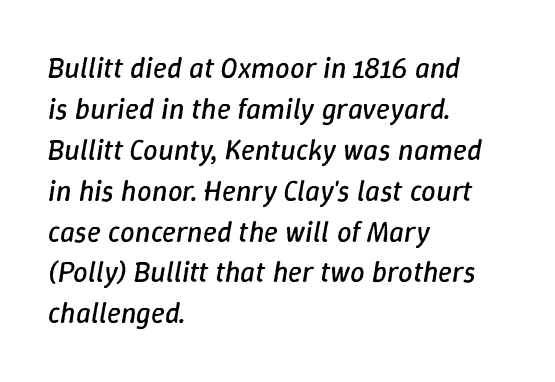
Only glyphs here, with clear space below each row. Which margin do the lines hug? The left one — the right edge is uneven. Letters have the restrained weight of plain body copy at most. Each word holds together tightly as a unit, with standard inter-letter gaps. Horizontal bands of white between lines are of average thickness.
